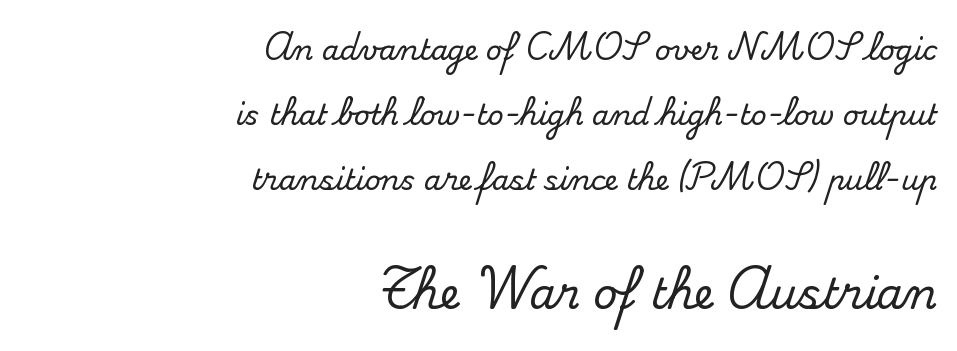
{"width": "normal", "stroke_contrast": "medium", "x_height": "small", "monospaced": "no", "underline": "no", "align": "right", "line_spacing": "loose", "line_spacing_ratio": 2.32, "letter_spacing": "normal", "letter_spacing_em": 0.0, "larger_block": "second", "size_ratio": 1.5, "glyph_px": 42}
